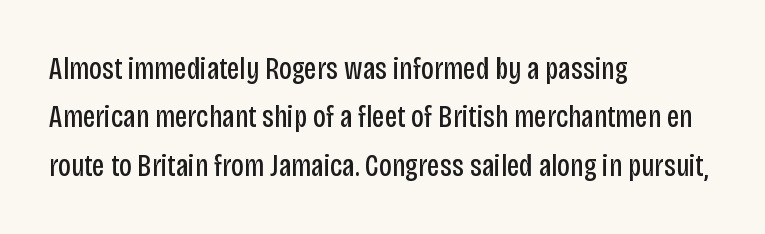
Between one letter and the next there's only the usual sliver of space. Beneath every word, the page is bare. Normally led — the rows are evenly, conventionally spaced. Posture: upright roman.
